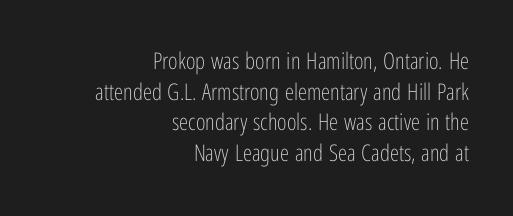
Q: Is the text bold? A: No.
Q: Is the text italic (slanted)? A: No, it is upright.
Q: Is the text underlined? A: No.
Q: How is the paragraph aligned? A: Right-aligned.
Q: Is the spacing between letters normal or unusually wide? A: Normal.
Q: Is the spacing between lines tight, normal or loose? A: Normal.
